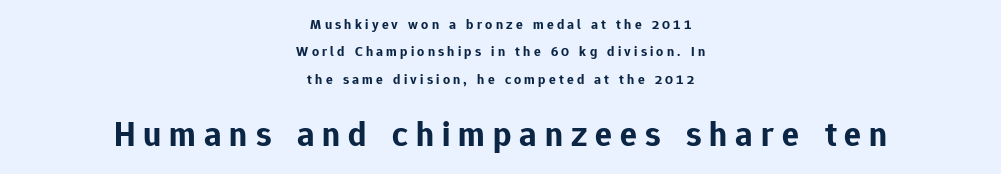
{"serif": "no", "italic": "no", "bold": "yes", "weight": "bold", "width": "normal", "stroke_contrast": "low", "x_height": "medium", "monospaced": "no", "underline": "no", "align": "center", "line_spacing": "loose", "line_spacing_ratio": 1.95, "letter_spacing": "wide", "letter_spacing_em": 0.23, "larger_block": "second", "size_ratio": 2.5, "glyph_px": 35}
